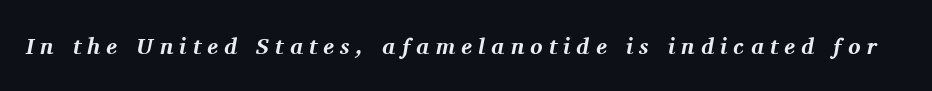
The image shows 23 px bold type, italic (leaning right); set unusually wide letter spacing (+0.27 em), not underlined.
